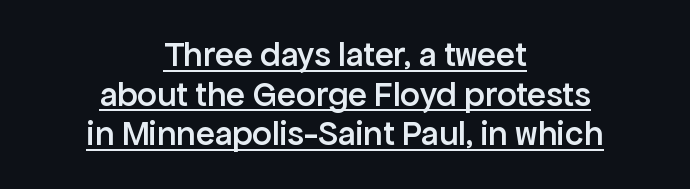
The image shows 35 px semibold sans-serif type, upright; set centered, tight line spacing (1.13x), normal letter spacing, underlined; low stroke contrast and a medium x-height.
